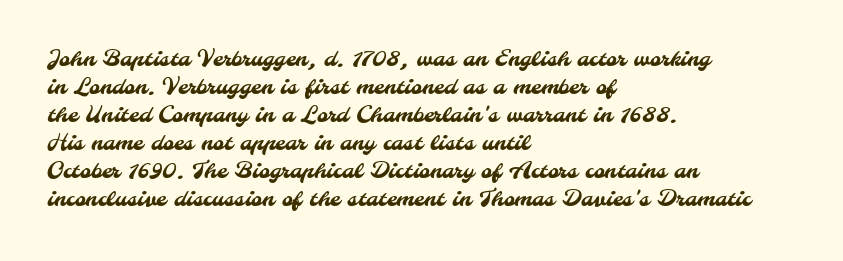
The rag falls on the right side of this text block. The baseline area is clear. Vertically, the passage feels balanced, rows spaced as you'd expect. Short note: letters normally spaced.
